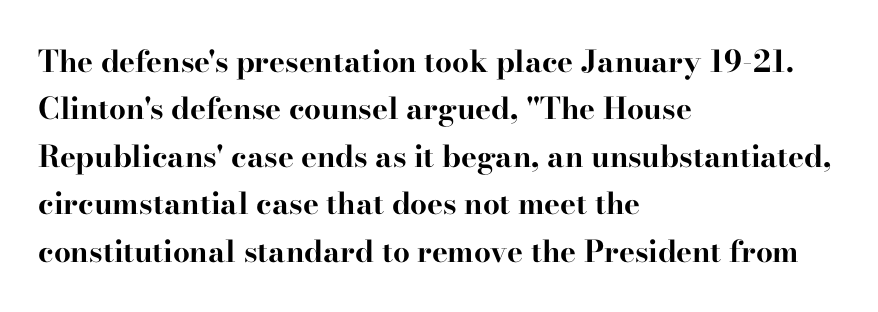
{"serif": "yes", "italic": "no", "bold": "yes", "weight": "bold", "width": "wide", "stroke_contrast": "high", "x_height": "small", "monospaced": "no", "underline": "no", "align": "left", "line_spacing": "normal", "line_spacing_ratio": 1.58, "letter_spacing": "normal", "letter_spacing_em": 0.0, "glyph_px": 30}
